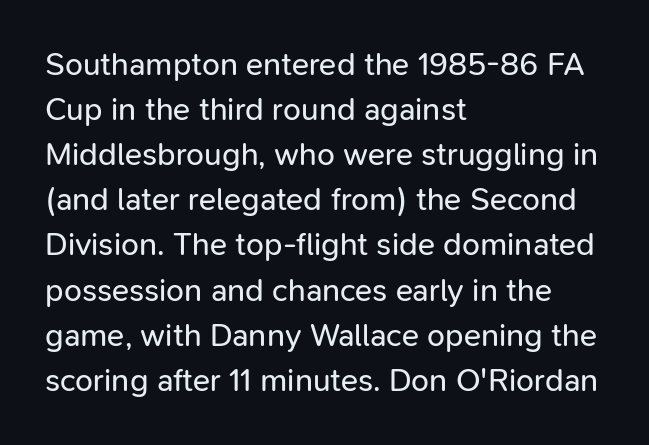
Q: Is the text bold? A: No.
Q: Is the text italic (slanted)? A: No, it is upright.
Q: Is the typeface a serif or a sans-serif typeface? A: Sans-serif.
Q: Is the text underlined? A: No.
Q: How is the paragraph aligned? A: Left-aligned.
Q: Is the spacing between letters normal or unusually wide? A: Normal.
Q: Is the spacing between lines tight, normal or loose? A: Normal.
Q: Width (condensed, normal, or wide)? A: Normal.
Q: Stroke contrast? A: Low.
Q: x-height? A: Medium.
Q: Monospaced? A: No.
